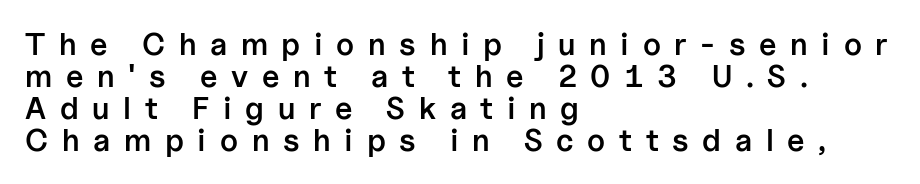
Q: Is the text bold? A: Semi-bold.
Q: Is the text italic (slanted)? A: No, it is upright.
Q: Is the typeface a serif or a sans-serif typeface? A: Sans-serif.
Q: Is the text underlined? A: No.
Q: How is the paragraph aligned? A: Left-aligned.
Q: Is the spacing between letters normal or unusually wide? A: Unusually wide.
Q: Is the spacing between lines tight, normal or loose? A: Tight.
Q: Width (condensed, normal, or wide)? A: Normal.
Q: Stroke contrast? A: Low.
Q: x-height? A: Medium.
Q: Monospaced? A: No.
